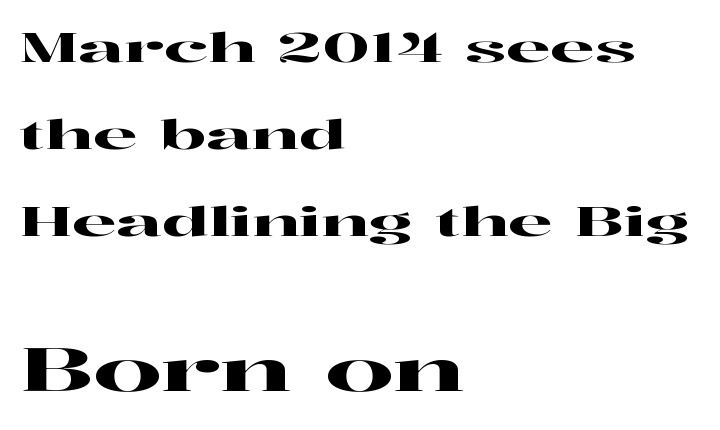
You get the small type first, then a jump to larger type. Note the varied advance widths — an 'i' is clearly narrower than an 'm'. Honestly, the rows look like they've been pulled way apart. The rendering anchors every line to the left-hand side. Style check: upright.
